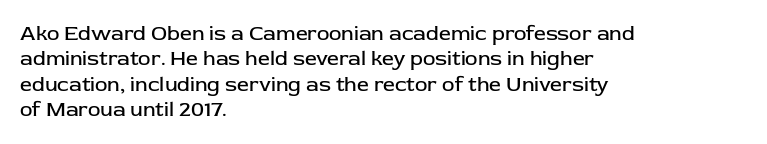
{"italic": "no", "bold": "no", "underline": "no", "align": "left", "line_spacing_ratio": 1.21, "letter_spacing": "normal", "letter_spacing_em": 0.0, "glyph_px": 21}
